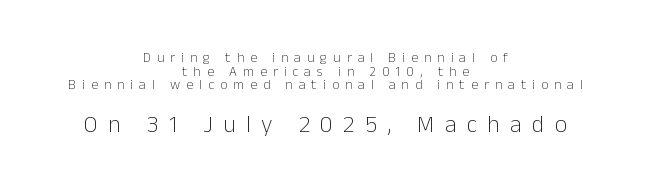
The image shows 24 px text type, upright; set centered, tight line spacing (0.97x), unusually wide letter spacing (+0.43 em), not underlined; the second (bottom) block is 1.71x larger.
